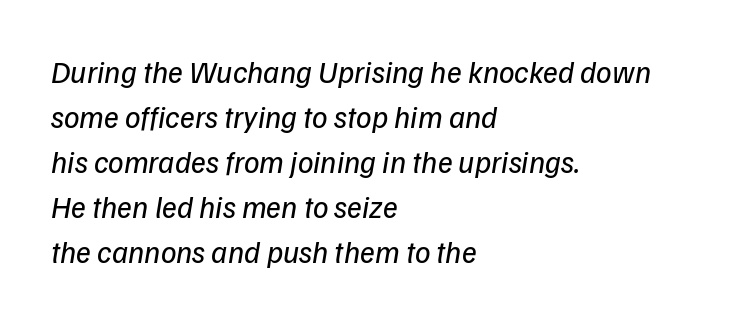
The image shows 31 px regular-weight sans-serif type; set left-aligned, normal line spacing (1.45x), normal letter spacing, not underlined; low stroke contrast and a medium x-height.
